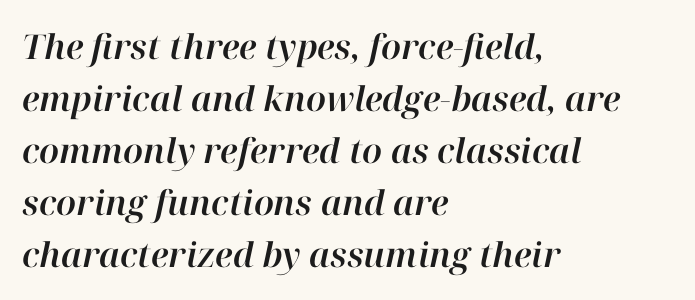
Nothing unusual about the tracking: characters are spaced as the font intends. The typography opts for an oblique posture over an upright one. Students, observe: this is what conventionally led text looks like. The typesetter chose a ragged-right arrangement here. Here the designer chose a conventional face with non-uniform glyph widths.
